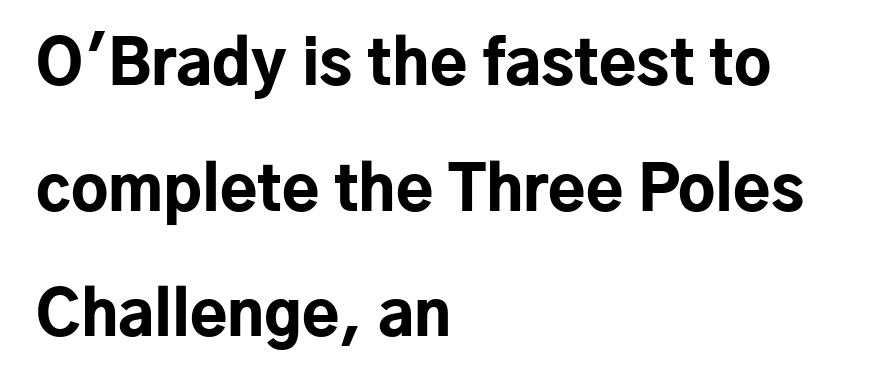
Is there much room between lines? Yes — plenty of vertical air separates them. When letters stand straight like this, we call the style roman or upright. No extra tracking has been applied to these lines. Typographic density is high because the face is bold.
